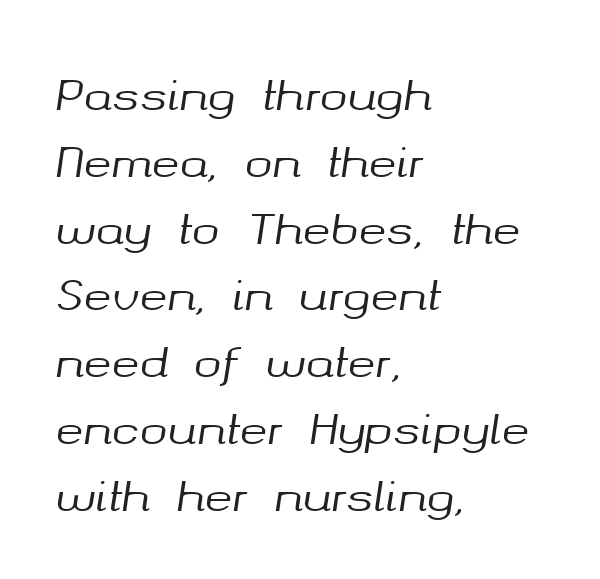
Q: Is the text italic (slanted)? A: Yes, it leans right by about 8 degrees.
Q: Is the text underlined? A: No.
Q: How is the paragraph aligned? A: Left-aligned.
Q: Is the spacing between letters normal or unusually wide? A: Normal.
Q: Is the spacing between lines tight, normal or loose? A: Normal.
Q: Width (condensed, normal, or wide)? A: Normal.
Q: Stroke contrast? A: Medium.
Q: x-height? A: Medium.
Q: Monospaced? A: No.
